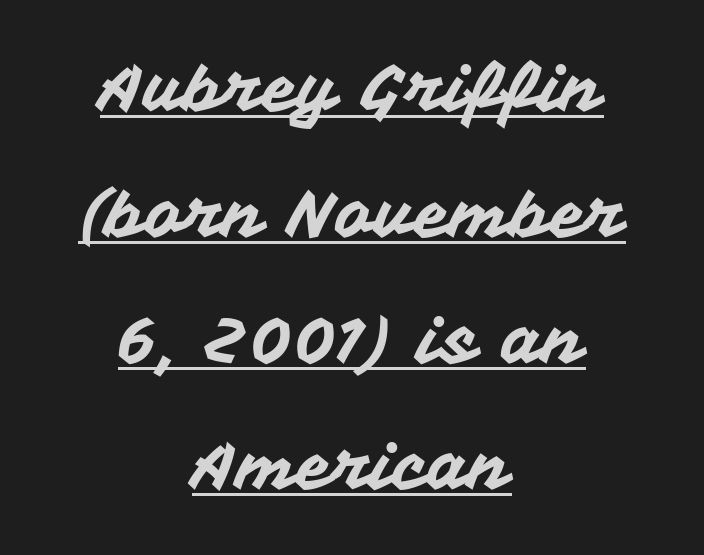
Q: Is the text italic (slanted)? A: Yes.
Q: Is the typeface a serif or a sans-serif typeface? A: Sans-serif.
Q: Is the text underlined? A: Yes.
Q: How is the paragraph aligned? A: Centered.
Q: Is the spacing between letters normal or unusually wide? A: Normal.
Q: Is the spacing between lines tight, normal or loose? A: Loose.
Q: Width (condensed, normal, or wide)? A: Normal.
Q: Stroke contrast? A: Medium.
Q: x-height? A: Medium.
Q: Monospaced? A: No.
